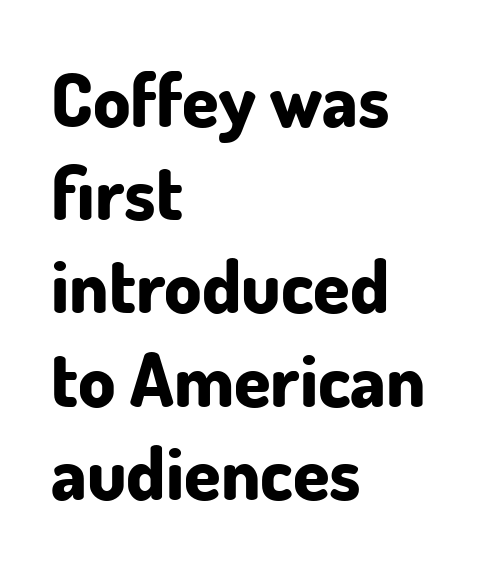
What weight is shown? A full bold with thick strokes. Is there much room between lines? A standard amount, neither cramped nor airy. This sample has the flowing, uneven cadence of proportional lettering. In terms of letterform style, serifs are entirely absent. Caption: multi-line text, flush left, ragged right.
